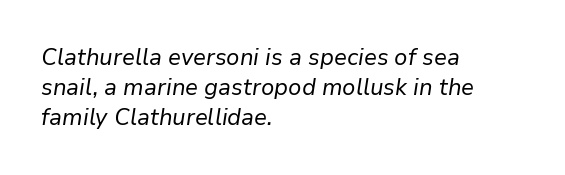
The image shows 23 px text type, italic (leaning right); set left-aligned, normal line spacing (1.3x), normal letter spacing, not underlined.
